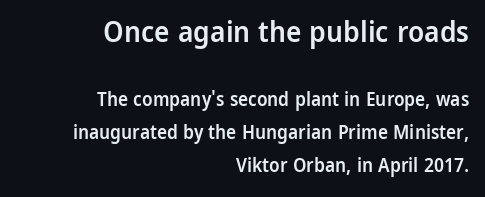
The passage shown is not underscored anywhere. The face used here is a semibold: visibly heavier than regular, lighter than bold. Is this a fixed-width face? No — the glyphs have proportional, varying widths. Default kerning and tracking; the words read as compact shapes. Where is the straight margin? On the right.
